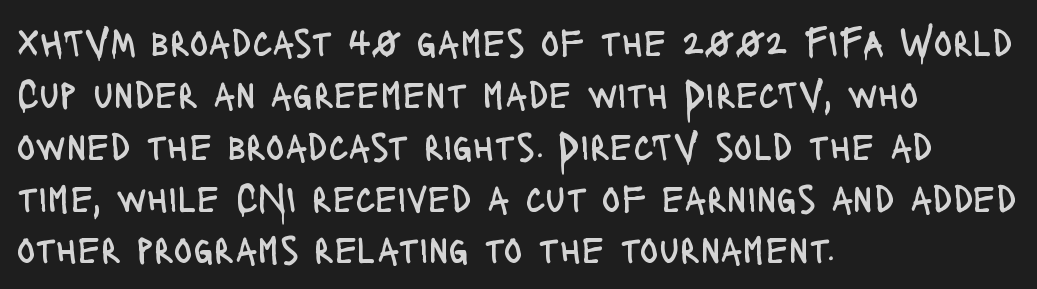
{"serif": "no", "italic": "no", "bold": "no", "weight": "regular", "width": "condensed", "stroke_contrast": "low", "x_height": "large", "monospaced": "no", "underline": "no", "align": "left", "line_spacing": "normal", "line_spacing_ratio": 1.33, "letter_spacing": "normal", "letter_spacing_em": 0.0, "glyph_px": 39}
